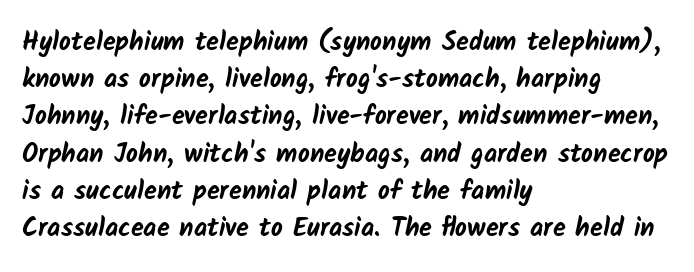
The image shows 26 px bold type; set left-aligned, normal line spacing (1.43x), normal letter spacing, not underlined.
